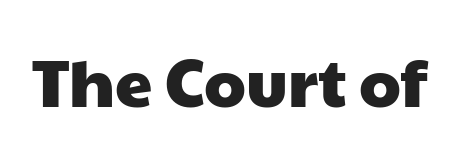
{"serif": "no", "width": "wide", "stroke_contrast": "low", "x_height": "medium", "monospaced": "no", "underline": "no", "letter_spacing": "normal", "letter_spacing_em": 0.0, "glyph_px": 67}
